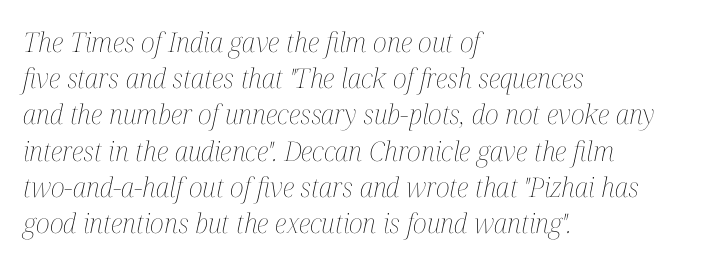
Q: Is the text bold? A: No.
Q: Is the text italic (slanted)? A: Yes, it leans right by about 12 degrees.
Q: Is the text underlined? A: No.
Q: How is the paragraph aligned? A: Left-aligned.
Q: Is the spacing between letters normal or unusually wide? A: Normal.
Q: Is the spacing between lines tight, normal or loose? A: Normal.
